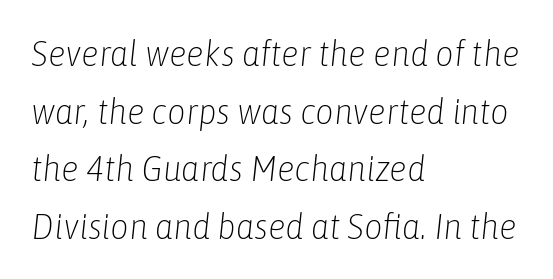
The paragraph shown leans on its left margin. The rendering uses natural spacing where letterforms have individual widths. Rule under the text: the space is simply empty. The rendering uses a moderate line-height, typical for paragraphs.
